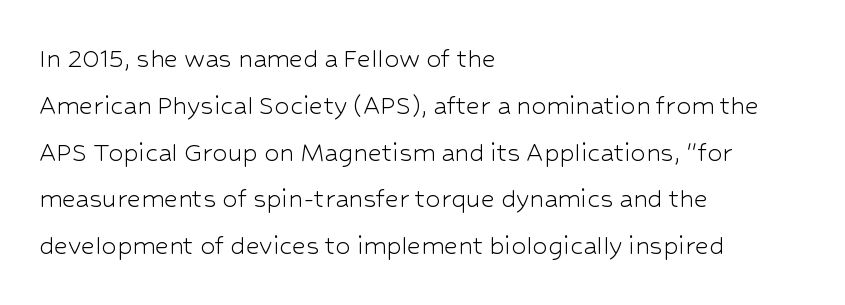
The image shows 30 px light sans-serif type, upright; set left-aligned, normal line spacing (1.56x), normal letter spacing, not underlined; low stroke contrast and a medium x-height.
